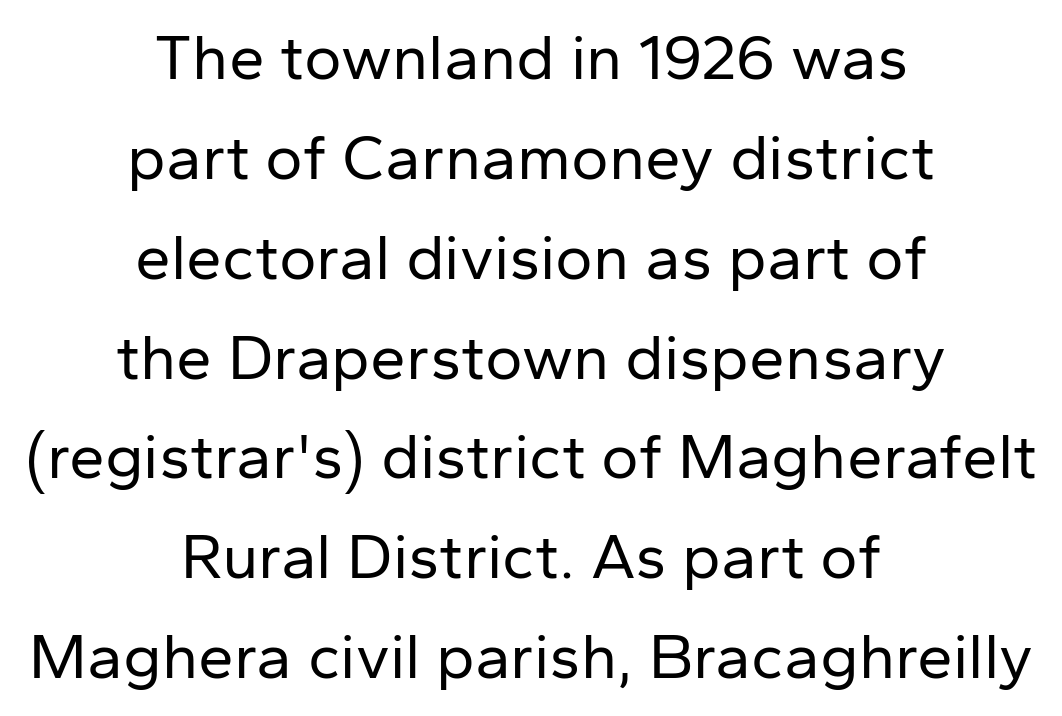
The image shows 64 px regular-weight sans-serif type, upright; set centered, normal line spacing (1.56x), normal letter spacing, not underlined; low stroke contrast and a medium x-height.
